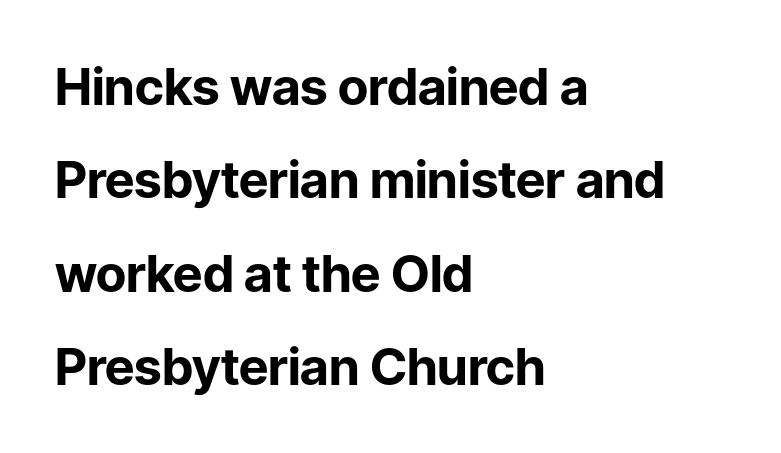
{"serif": "no", "italic": "no", "bold": "yes", "weight": "bold", "width": "normal", "stroke_contrast": "low", "x_height": "medium", "monospaced": "no", "underline": "no", "align": "left", "line_spacing_ratio": 1.83, "letter_spacing": "normal", "letter_spacing_em": 0.0, "glyph_px": 51}
